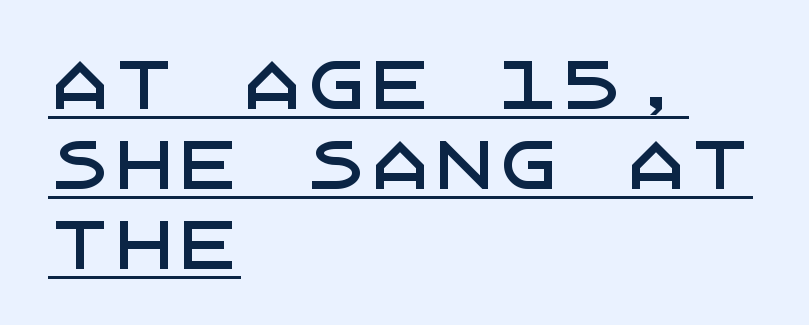
Alignment: flush left. Every stem runs plumb, perpendicular to the baseline. The designer went with a sans here, leaving each stem footless. The rendering keeps characters at their native spacing.
